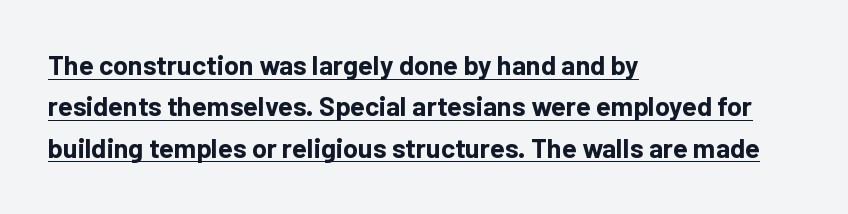
The strokes are fattened all the way to bold. Check the space under the baseline: a stroke is drawn there. Typeset ragged right — the left edge is the straight one. Nobody touched the tracking dial on this one.
